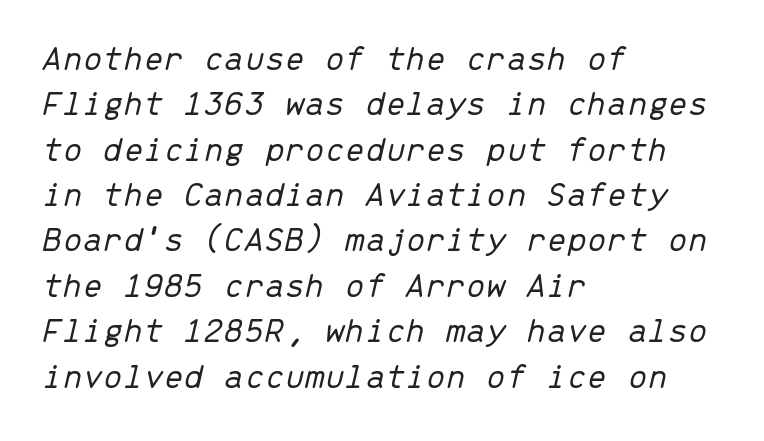
{"italic": "yes", "lean": "right", "slant_degrees": 13, "bold": "no", "weight": "light", "width": "normal", "stroke_contrast": "low", "x_height": "medium", "monospaced": "yes", "underline": "no", "align": "left", "line_spacing": "normal", "line_spacing_ratio": 1.26, "letter_spacing": "normal", "letter_spacing_em": 0.0, "glyph_px": 36}
